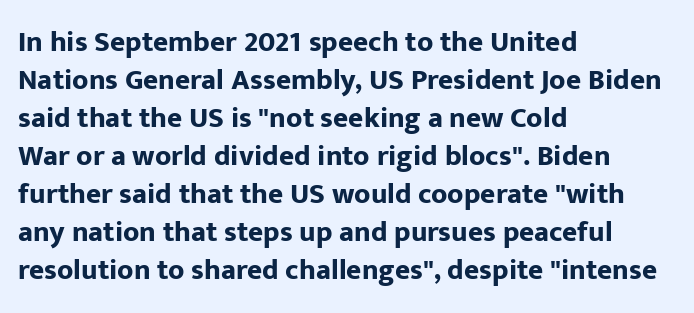
The image shows 29 px bold sans-serif type, upright; set left-aligned, normal line spacing (1.31x), normal letter spacing, not underlined; low stroke contrast and a medium x-height.
